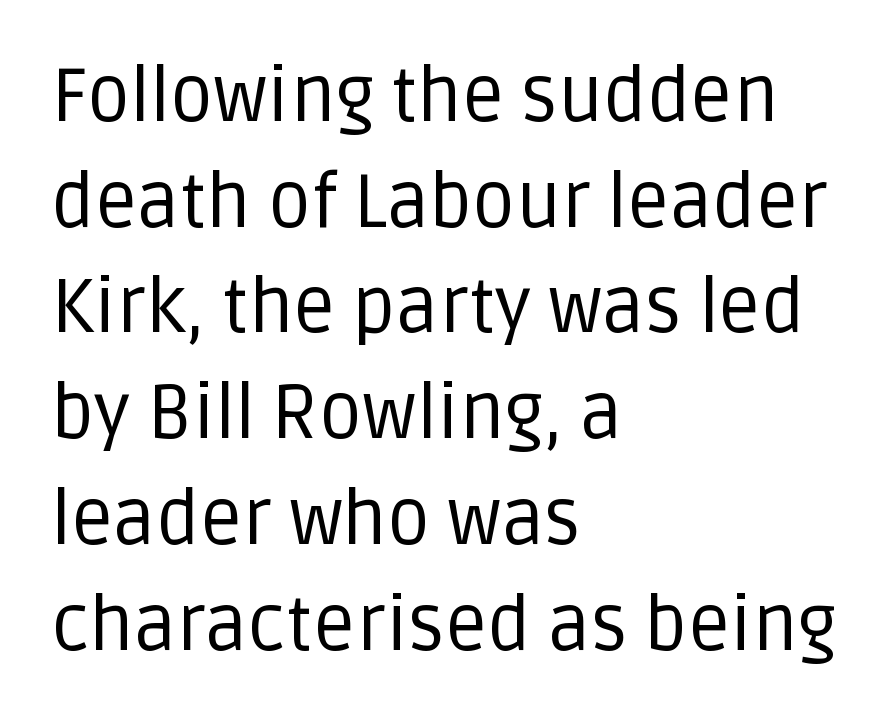
The image shows 75 px regular-weight sans-serif type, upright; set left-aligned, normal line spacing (1.41x), normal letter spacing, not underlined; low stroke contrast and a large x-height.
